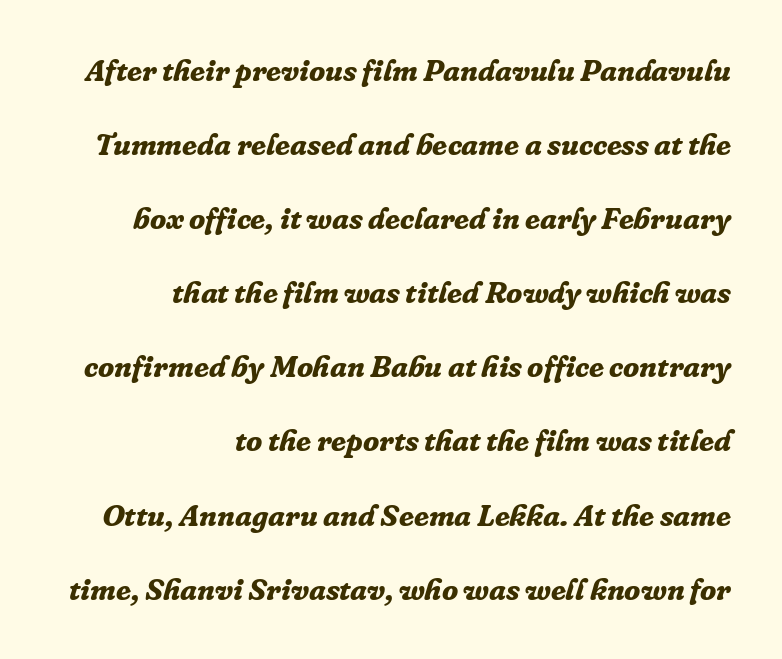
Q: Is the text bold? A: Yes.
Q: Is the text italic (slanted)? A: Yes, it leans right by about 16 degrees.
Q: Is the typeface a serif or a sans-serif typeface? A: Serif.
Q: Is the text underlined? A: No.
Q: How is the paragraph aligned? A: Right-aligned.
Q: Is the spacing between letters normal or unusually wide? A: Normal.
Q: Is the spacing between lines tight, normal or loose? A: Loose.
Q: Width (condensed, normal, or wide)? A: Normal.
Q: Stroke contrast? A: Low.
Q: x-height? A: Medium.
Q: Monospaced? A: No.
